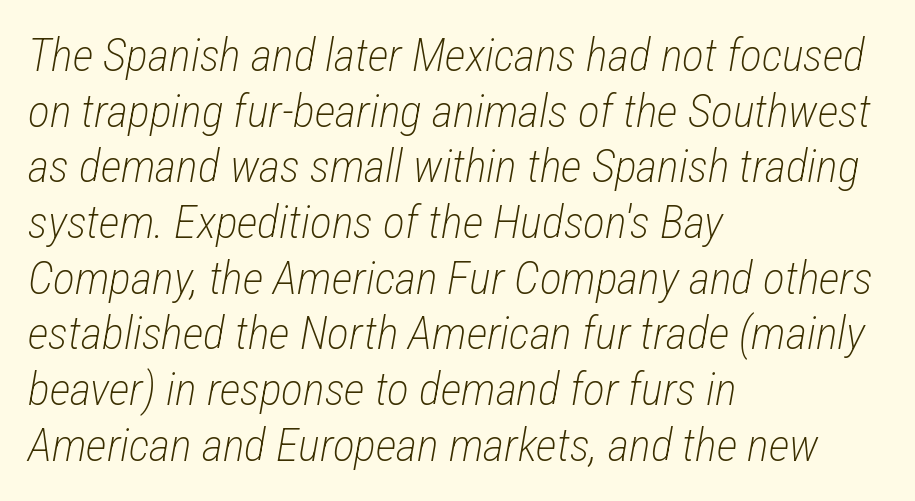
When letters slant like this, we call the style italic. Is this a heavy cut? Hardly; it is regular or lighter. The string is rendered with underlining switched off. Think of a printed novel: that variable character pitch is what you see here. The lines in this sample share a left origin and differ only in where they stop.
